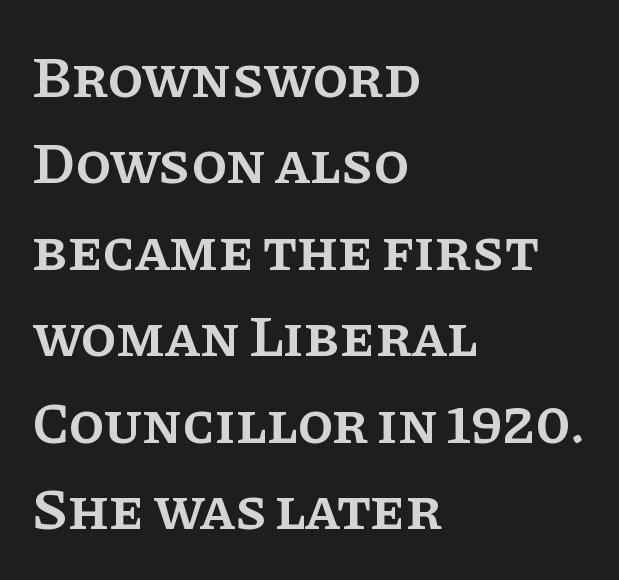
{"serif": "yes", "italic": "no", "bold": "semi", "weight": "semibold", "width": "normal", "stroke_contrast": "low", "x_height": "large", "monospaced": "no", "underline": "no", "align": "left", "line_spacing": "normal", "line_spacing_ratio": 1.49, "letter_spacing": "normal", "letter_spacing_em": 0.0, "glyph_px": 58}
